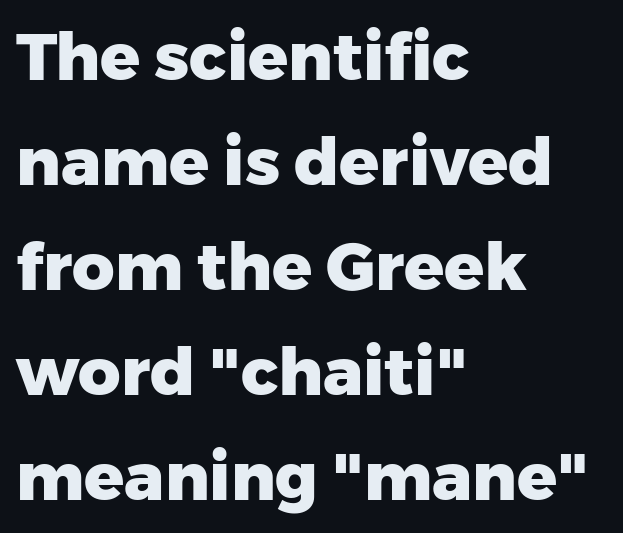
The image shows 66 px heavy sans-serif type, upright; set left-aligned, normal line spacing (1.59x), normal letter spacing, not underlined; low stroke contrast and a medium x-height.
